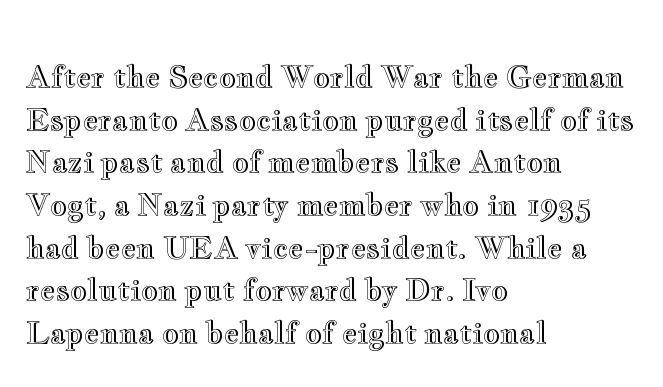
The image shows 29 px wide type, upright; set left-aligned, normal line spacing (1.47x), normal letter spacing, not underlined; a small x-height.
